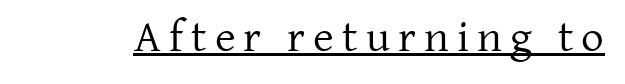
{"serif": "yes", "italic": "no", "bold": "no", "weight": "regular", "width": "normal", "stroke_contrast": "low", "x_height": "medium", "monospaced": "no", "underline": "yes", "glyph_px": 45}
